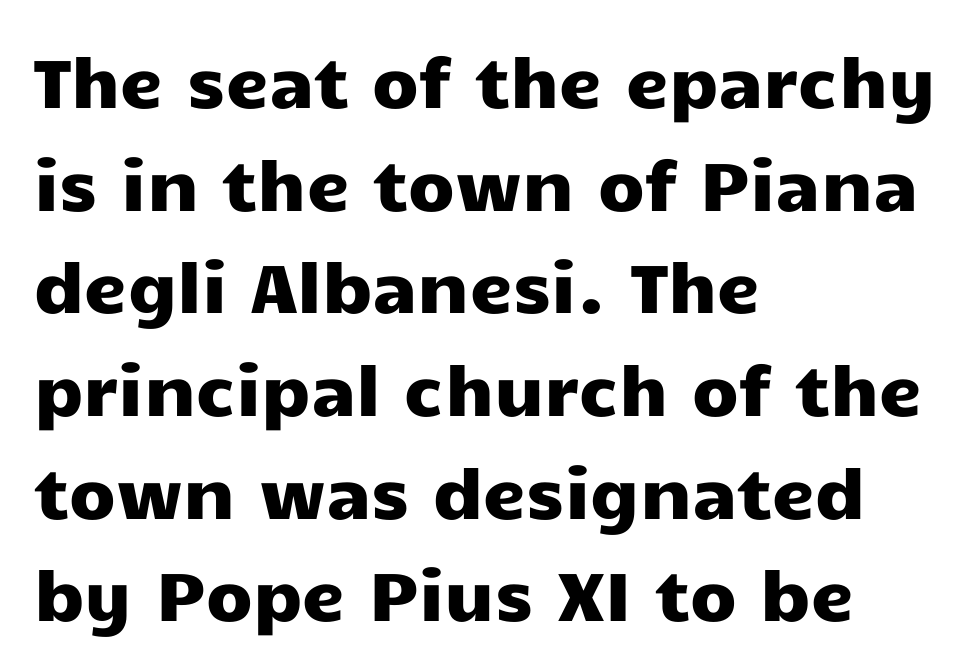
Q: Is the text italic (slanted)? A: No, it is upright.
Q: Is the typeface a serif or a sans-serif typeface? A: Sans-serif.
Q: Is the text underlined? A: No.
Q: How is the paragraph aligned? A: Left-aligned.
Q: Is the spacing between letters normal or unusually wide? A: Normal.
Q: Is the spacing between lines tight, normal or loose? A: Normal.
Q: Width (condensed, normal, or wide)? A: Wide.
Q: Stroke contrast? A: Low.
Q: x-height? A: Medium.
Q: Monospaced? A: No.
